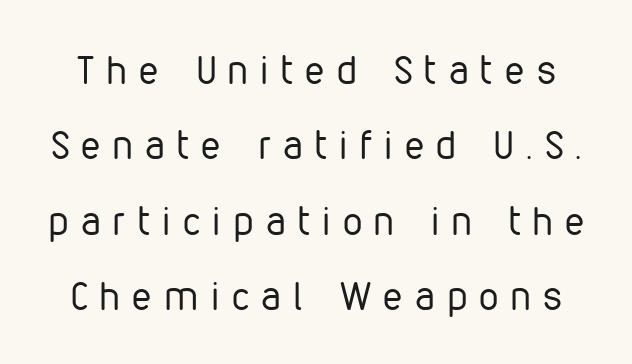
{"serif": "no", "italic": "no", "bold": "no", "weight": "regular", "width": "condensed", "stroke_contrast": "low", "x_height": "medium", "monospaced": "no", "underline": "no", "line_spacing": "loose", "line_spacing_ratio": 1.93, "letter_spacing": "wide", "letter_spacing_em": 0.32, "glyph_px": 39}
